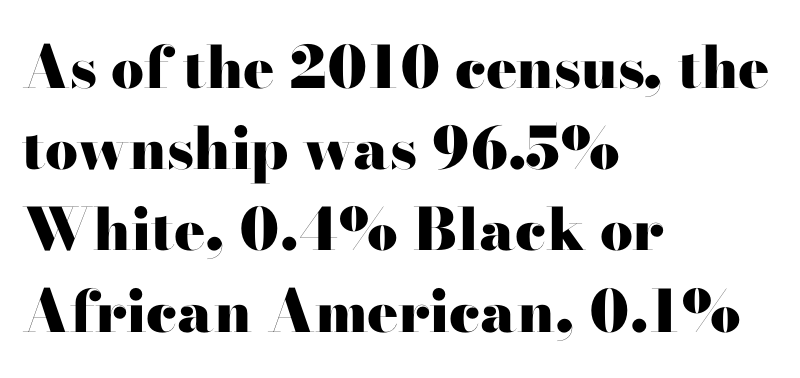
{"serif": "yes", "italic": "no", "bold": "yes", "weight": "heavy", "width": "wide", "stroke_contrast": "high", "x_height": "small", "monospaced": "no", "underline": "no", "align": "left", "line_spacing": "normal", "line_spacing_ratio": 1.4, "letter_spacing": "normal", "letter_spacing_em": 0.0, "glyph_px": 58}
